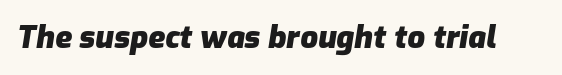
Look at the tracking — it's just the regular setting, nothing added. Spacing verdict: proportional, widths tailored to each character. Underlining? Definitely not there. If you drew a line through each stem, it would be angled. Plenty of ink on the page — the face is bold.
